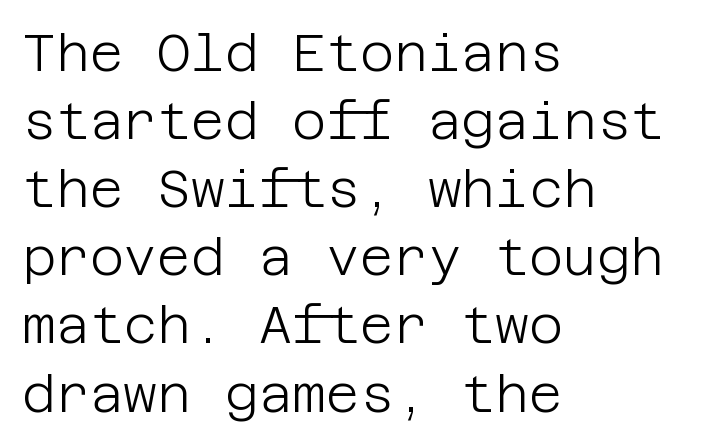
Whoever set this chose a conventional vertical rhythm. The rendering keeps characters at their native spacing. Are there feet on the stems? There aren't — it's a sans. This is roman type, the default non-slanted kind. A light-to-regular cut is what we see here. This rendering features lettering with no underline.
